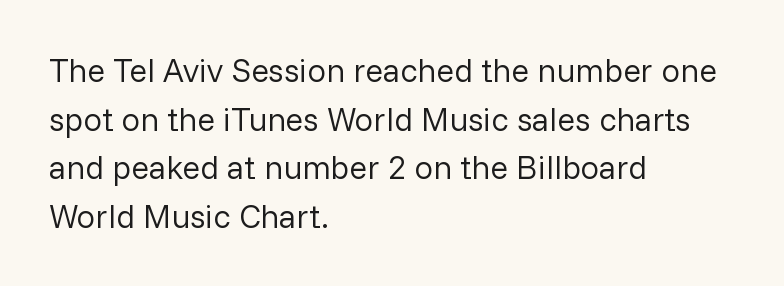
You can tell it's not italic because the verticals are truly vertical. On a weight scale, this lands at 450 or below. This rendering leaves character spacing at its baseline value. The letters advance in unequal steps, a hallmark of proportional type. Does the leading feel generous? No, just average.
